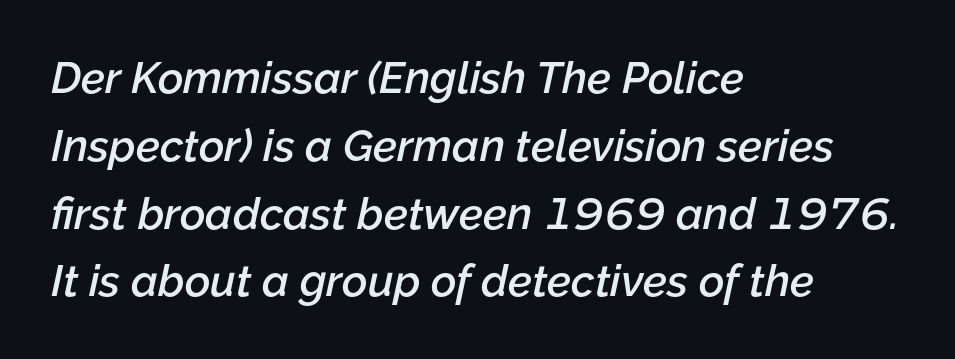
{"italic": "yes", "lean": "right", "slant_degrees": 12, "bold": "semi", "weight": "semibold", "width": "normal", "stroke_contrast": "low", "x_height": "medium", "monospaced": "no", "underline": "no", "align": "left", "line_spacing": "normal", "line_spacing_ratio": 1.54, "letter_spacing": "normal", "letter_spacing_em": 0.0, "glyph_px": 44}
